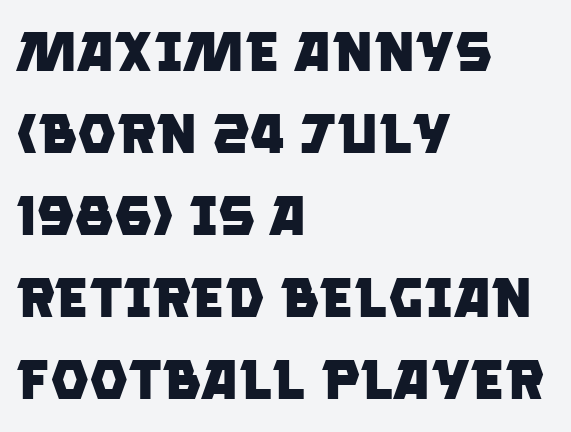
The image shows 55 px heavy sans-serif type; set left-aligned, normal line spacing (1.49x), normal letter spacing, not underlined; low stroke contrast and a large x-height.
